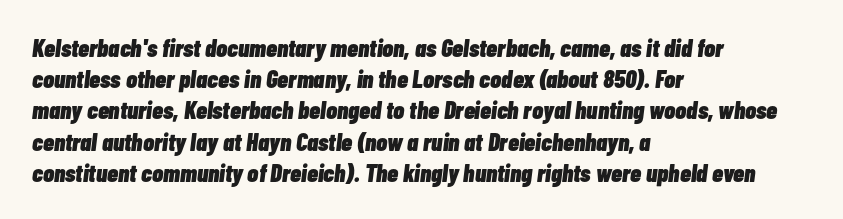
The image shows 25 px bold type, italic (leaning right); set left-aligned, normal line spacing (1.25x), normal letter spacing, not underlined.
